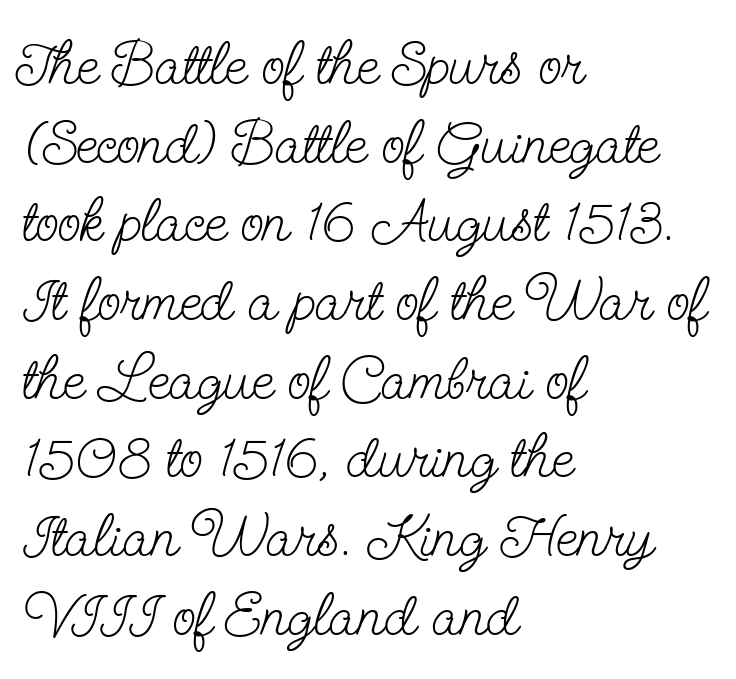
Horizontal bands of white between lines are of average thickness. The lines in this sample share a left origin and differ only in where they stop. A typesetter would call this proportional, since set widths differ per character. Type style note: has serifs.
